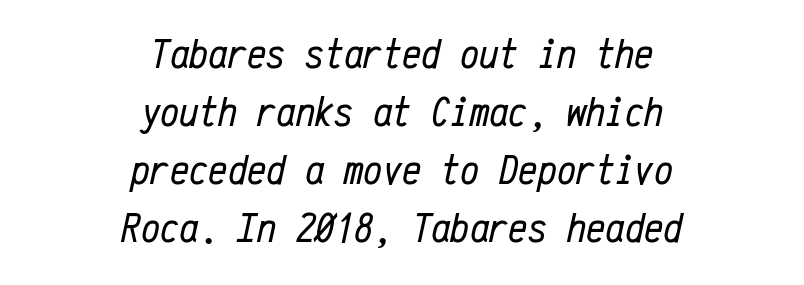
The image shows 43 px regular-weight, condensed type, italic (leaning right), monospaced; set centered, normal line spacing (1.35x), normal letter spacing, not underlined; low stroke contrast and a medium x-height.
